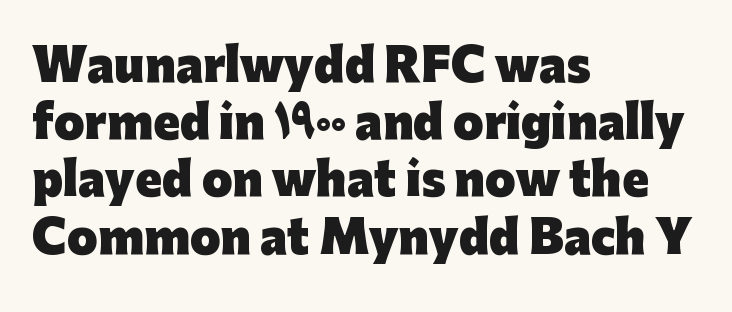
The image shows 44 px heavy sans-serif type, upright; set left-aligned, normal line spacing (1.3x), normal letter spacing, not underlined; low stroke contrast and a medium x-height.
